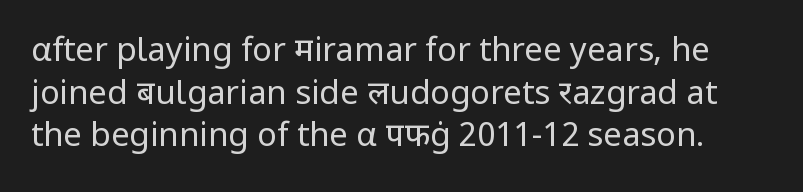
The image shows 33 px regular-weight sans-serif type, upright; set normal line spacing (1.29x), normal letter spacing, not underlined; low stroke contrast and a medium x-height.
